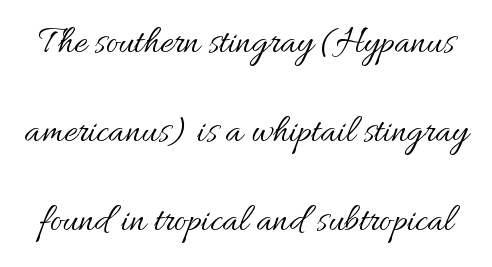
Is this a heavy cut? Hardly; it is regular or lighter. Here the designer chose a conventional face with non-uniform glyph widths. Inter-character spacing is left at the font's built-in metrics. Vertically, the passage feels expansive, rows floating well apart.
